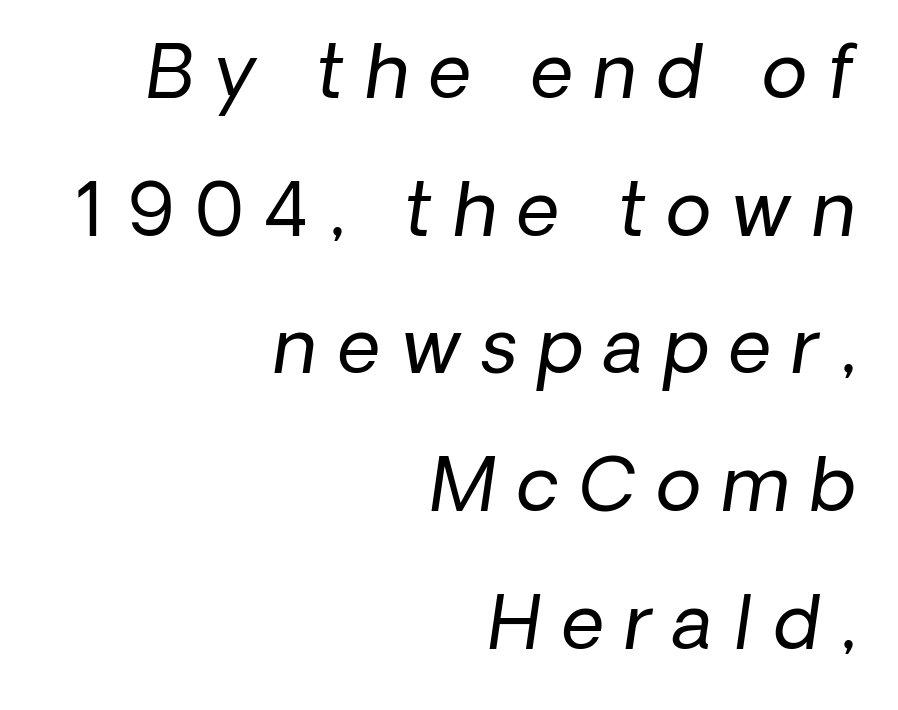
{"serif": "no", "bold": "no", "weight": "regular", "width": "normal", "stroke_contrast": "low", "x_height": "medium", "monospaced": "no", "underline": "no", "align": "right", "line_spacing_ratio": 1.86, "letter_spacing": "wide", "letter_spacing_em": 0.28, "glyph_px": 74}
